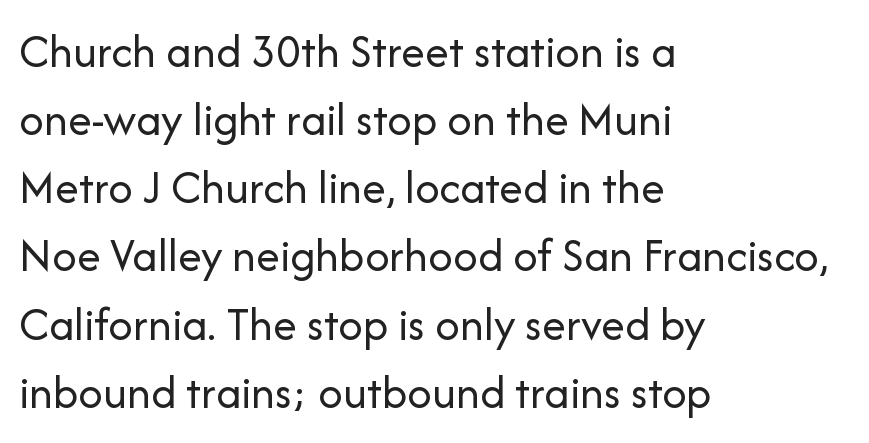
The image shows 48 px regular-weight sans-serif type, upright; set left-aligned, normal line spacing (1.42x), normal letter spacing, not underlined; low stroke contrast and a medium x-height.
